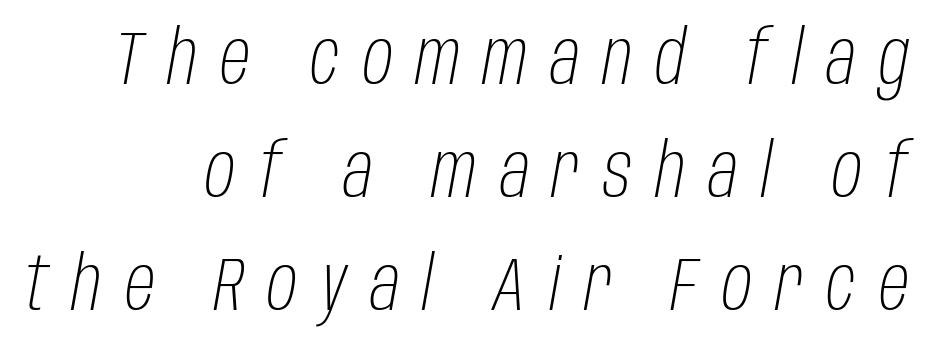
Q: Is the text bold? A: No.
Q: Is the text italic (slanted)? A: Yes, it leans right by about 10 degrees.
Q: Is the text underlined? A: No.
Q: How is the paragraph aligned? A: Right-aligned.
Q: Is the spacing between letters normal or unusually wide? A: Unusually wide.
Q: Is the spacing between lines tight, normal or loose? A: Normal.
Q: Width (condensed, normal, or wide)? A: Condensed.
Q: Stroke contrast? A: Low.
Q: x-height? A: Large.
Q: Monospaced? A: No.
